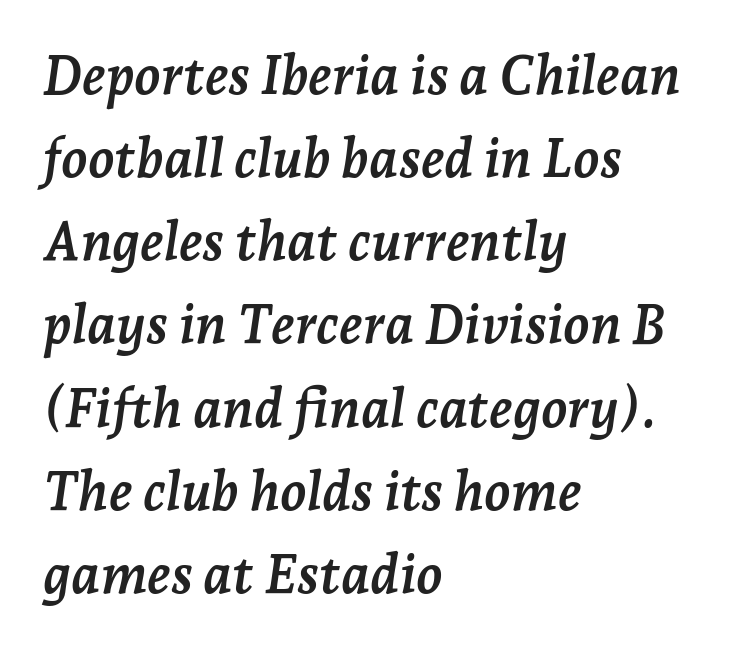
Q: Is the text bold? A: Yes.
Q: Is the text italic (slanted)? A: Yes, it leans right by about 7 degrees.
Q: Is the typeface a serif or a sans-serif typeface? A: Serif.
Q: Is the text underlined? A: No.
Q: How is the paragraph aligned? A: Left-aligned.
Q: Is the spacing between letters normal or unusually wide? A: Normal.
Q: Is the spacing between lines tight, normal or loose? A: Normal.
Q: Width (condensed, normal, or wide)? A: Normal.
Q: Stroke contrast? A: Low.
Q: x-height? A: Medium.
Q: Monospaced? A: No.
